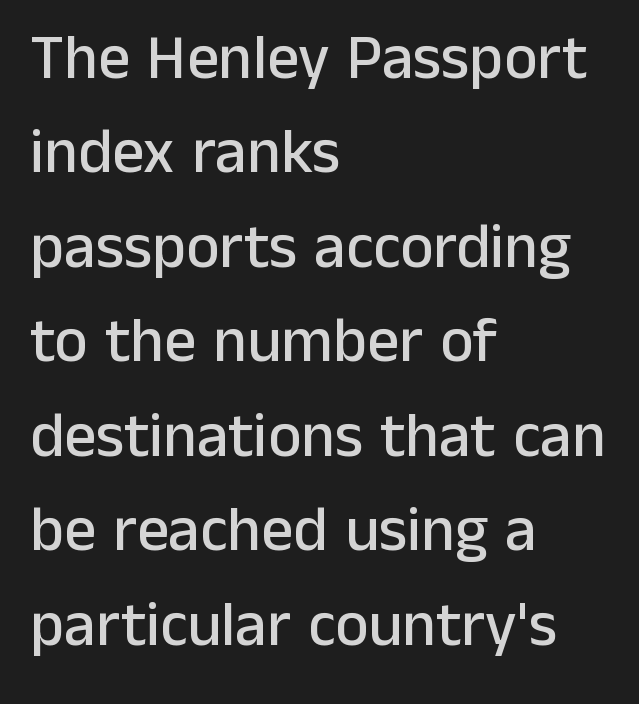
{"serif": "no", "italic": "no", "width": "normal", "stroke_contrast": "low", "x_height": "medium", "monospaced": "no", "underline": "no", "align": "left", "line_spacing": "normal", "line_spacing_ratio": 1.5, "letter_spacing": "normal", "letter_spacing_em": 0.0, "glyph_px": 63}
